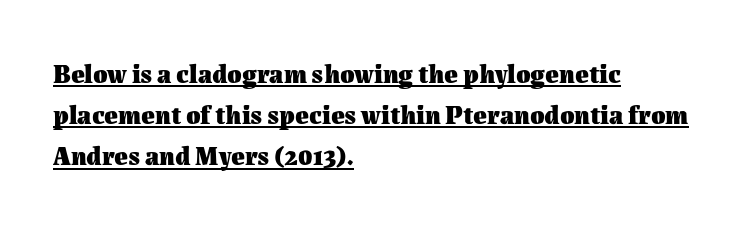
{"italic": "no", "bold": "yes", "underline": "yes", "align": "left", "line_spacing": "normal", "line_spacing_ratio": 1.58, "letter_spacing": "normal", "letter_spacing_em": 0.0, "glyph_px": 26}
